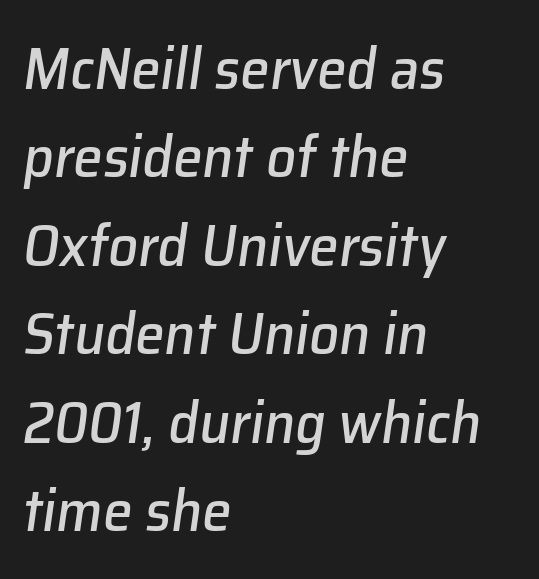
The image shows 59 px text type, italic (leaning right); set left-aligned, normal line spacing (1.5x), normal letter spacing, not underlined; low stroke contrast and a medium x-height.
